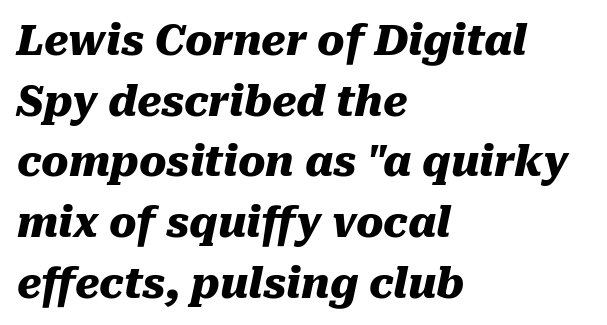
You could not count columns in this text — the font is proportionally spaced. The lines in this sample share a left origin and differ only in where they stop. Rows of type keep a routine distance in the vertical direction. Look at the tracking — it's just the regular setting, nothing added. The font's italic variant was chosen for this text. The letters are bold, with thick, heavy strokes.
